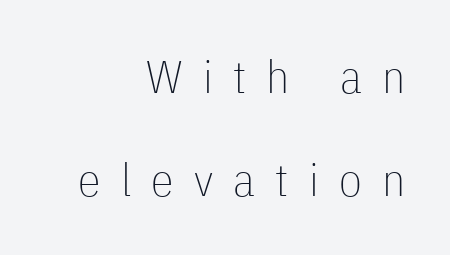
Q: Is the text bold? A: No.
Q: Is the text italic (slanted)? A: No, it is upright.
Q: Is the typeface a serif or a sans-serif typeface? A: Sans-serif.
Q: Is the text underlined? A: No.
Q: How is the paragraph aligned? A: Right-aligned.
Q: Is the spacing between letters normal or unusually wide? A: Unusually wide.
Q: Is the spacing between lines tight, normal or loose? A: Loose.
Q: Width (condensed, normal, or wide)? A: Condensed.
Q: Stroke contrast? A: Low.
Q: x-height? A: Medium.
Q: Monospaced? A: No.
